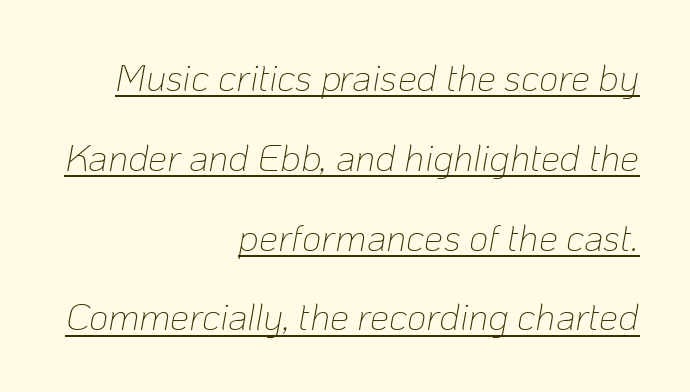
The image shows 38 px thin type, italic (leaning right); set right-aligned, loose line spacing (2.1x), normal letter spacing, underlined; low stroke contrast and a medium x-height.
